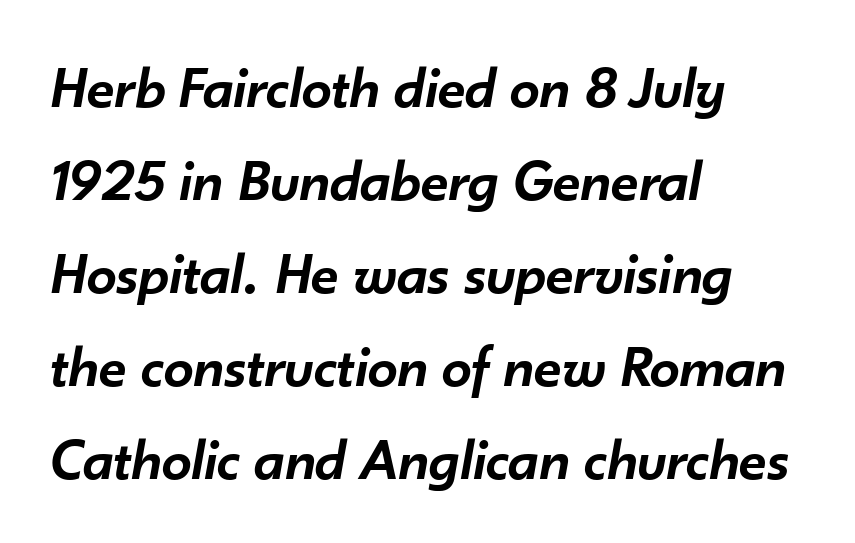
The designer left line spacing at the default. Line beginnings align vertically; line endings do not. No extra tracking has been applied to these lines. In terms of posture, this sample is oblique.
